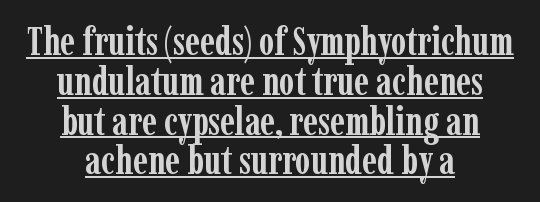
The image shows 39 px semibold, condensed serif type, upright; set centered, tight line spacing (1.02x), normal letter spacing, underlined; low stroke contrast and a medium x-height.
